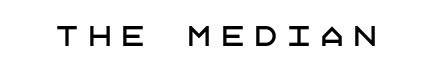
Q: Is the text italic (slanted)? A: No, it is upright.
Q: Is the text underlined? A: No.
Q: Is the spacing between letters normal or unusually wide? A: Unusually wide.
